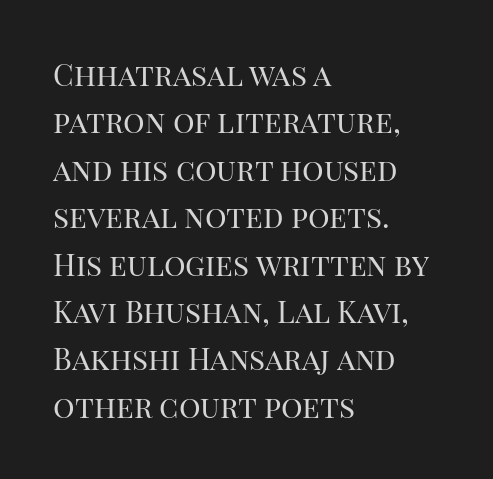
{"serif": "yes", "italic": "no", "bold": "no", "weight": "regular", "width": "normal", "stroke_contrast": "high", "x_height": "large", "monospaced": "no", "underline": "no", "align": "left", "line_spacing": "normal", "line_spacing_ratio": 1.58, "letter_spacing": "normal", "letter_spacing_em": 0.0, "glyph_px": 30}
